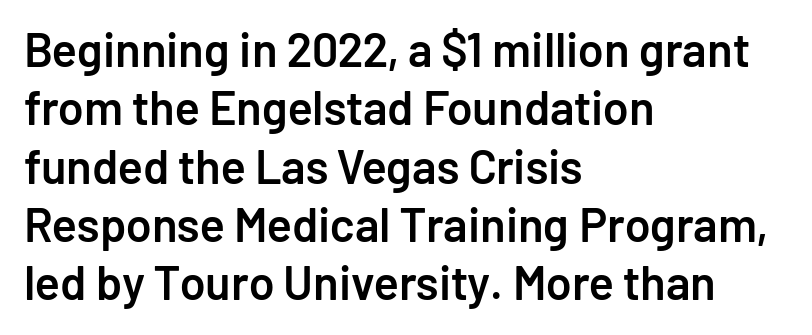
A typesetter would call this zero additional tracking. Typeset ragged right — the left edge is the straight one. Set as a demibold, roughly 600 on the weight scale. Only glyphs here, with clear space below each row. These lines are composed in type without serifs.
